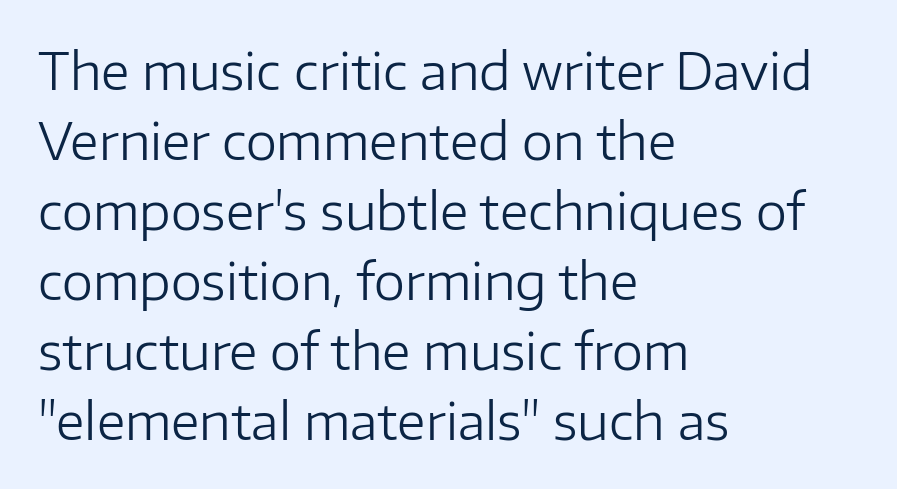
The image shows 50 px regular-weight sans-serif type, upright; set left-aligned, normal line spacing (1.4x), normal letter spacing, not underlined; low stroke contrast and a medium x-height.
